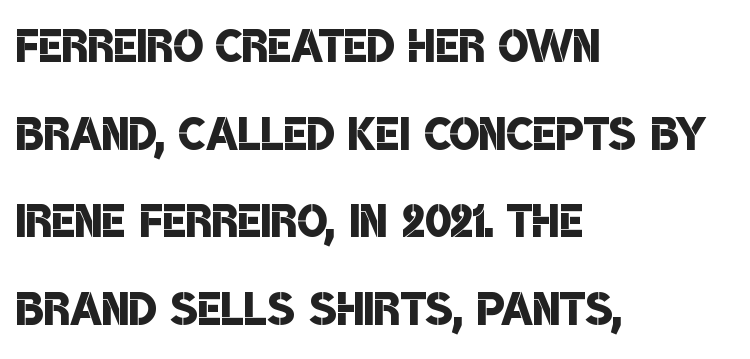
{"serif": "no", "bold": "semi", "weight": "semibold", "width": "condensed", "stroke_contrast": "low", "x_height": "large", "monospaced": "no", "underline": "no", "align": "left", "line_spacing": "normal", "line_spacing_ratio": 1.39, "letter_spacing": "normal", "letter_spacing_em": 0.0, "glyph_px": 63}
